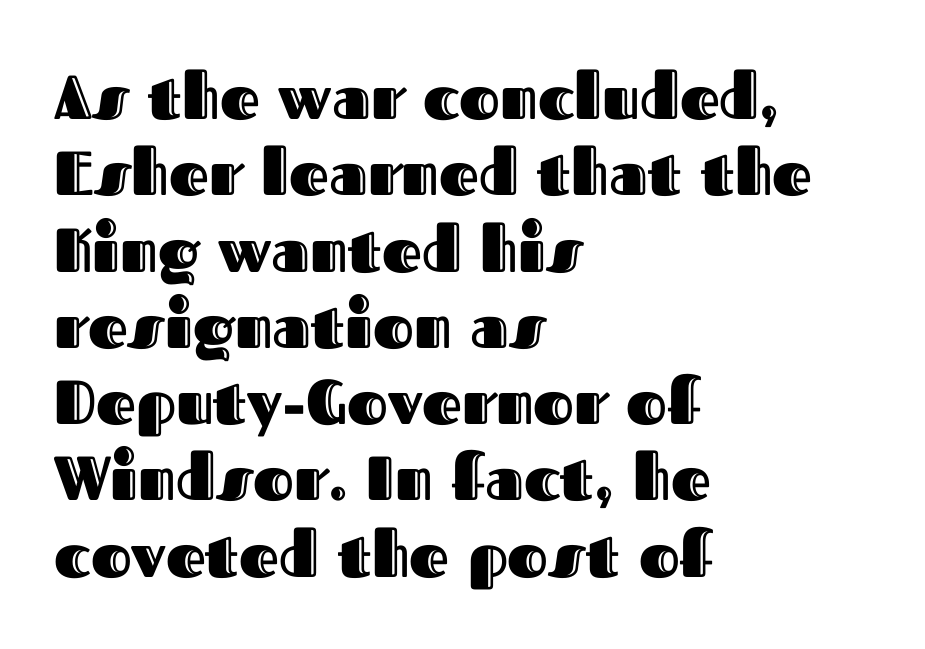
Q: Is the text italic (slanted)? A: No, it is upright.
Q: Is the text underlined? A: No.
Q: How is the paragraph aligned? A: Left-aligned.
Q: Is the spacing between letters normal or unusually wide? A: Normal.
Q: Width (condensed, normal, or wide)? A: Normal.
Q: x-height? A: Medium.
Q: Monospaced? A: No.
